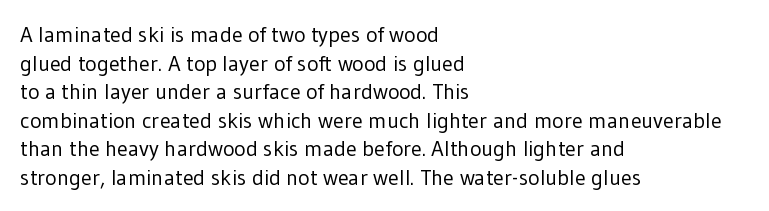
Check the space under the baseline: it is left empty. Characters follow at the spacing the type designer built in. These glyphs show unthickened strokes, regular width or finer. This is the regular roman posture of the typeface. A typesetter would call this leading conventional body-copy spacing. The compositor pushed each line to the left boundary.
